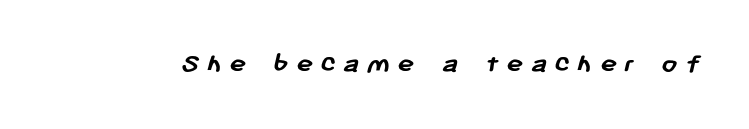
These lines are rendered in a variable-pitch font. The foot of each line stays bare and open. The tracking reads as deliberately expanded to a designer's eye. The rendering shows plain stroke endings on the letterforms — a sans-serif design. Caption: bold face, heavy strokes.
